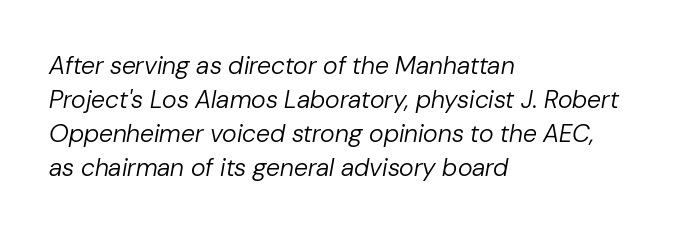
This block has exactly the height ordinary leading produces. Emphasis-style slanted type is in use. Each row of text sits above clean, open space. Bold? No — there's no thickening of the strokes. Is the letter spacing exaggerated? No — it looks like the ordinary default. A classic flush-left, rag-right setting is used for this passage.
